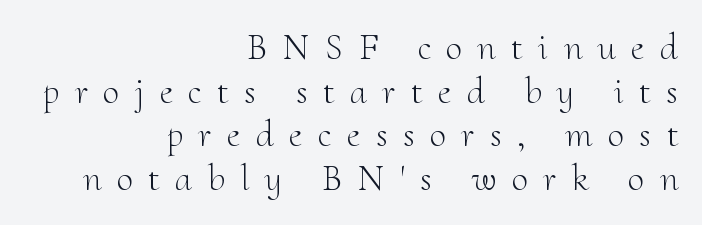
{"serif": "yes", "italic": "no", "bold": "no", "weight": "light", "width": "normal", "stroke_contrast": "medium", "x_height": "small", "monospaced": "no", "underline": "no", "align": "right", "line_spacing_ratio": 1.18, "letter_spacing": "wide", "letter_spacing_em": 0.42, "glyph_px": 37}
